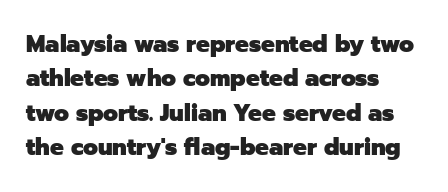
Is the letter spacing exaggerated? No — it looks like the ordinary default. Reading down the block, your eye returns to a fixed left position each line. Heavy-handed strokes throughout: this text is bold. Just letters on the line, the space beneath them empty. Baseline-to-baseline distance is the conventional proportion of letter height. A roman cut, with each character standing at attention.
